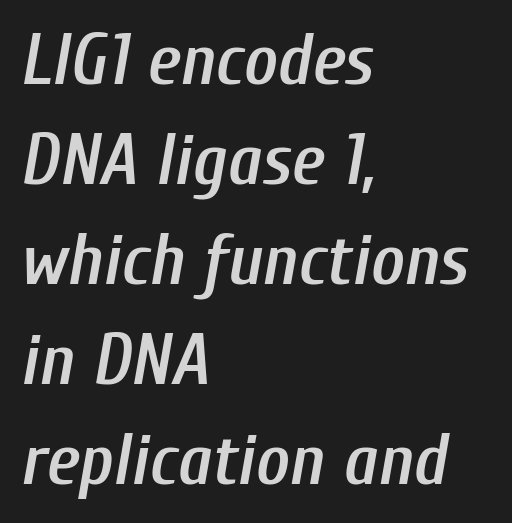
Q: Is the text bold? A: Semi-bold.
Q: Is the text italic (slanted)? A: Yes, it leans right by about 10 degrees.
Q: Is the text underlined? A: No.
Q: How is the paragraph aligned? A: Left-aligned.
Q: Is the spacing between letters normal or unusually wide? A: Normal.
Q: Is the spacing between lines tight, normal or loose? A: Normal.
Q: Width (condensed, normal, or wide)? A: Condensed.
Q: Stroke contrast? A: Low.
Q: x-height? A: Medium.
Q: Monospaced? A: No.
